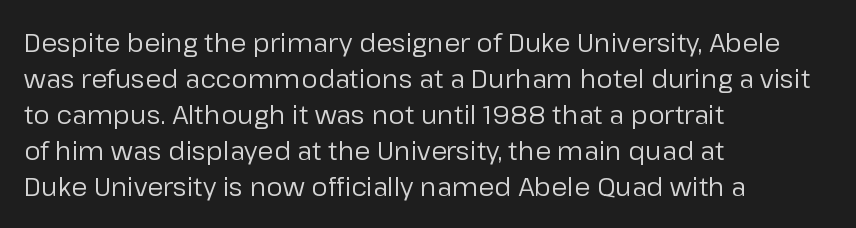
Q: Is the text bold? A: No.
Q: Is the text italic (slanted)? A: No, it is upright.
Q: Is the text underlined? A: No.
Q: How is the paragraph aligned? A: Left-aligned.
Q: Is the spacing between letters normal or unusually wide? A: Normal.
Q: Is the spacing between lines tight, normal or loose? A: Normal.
